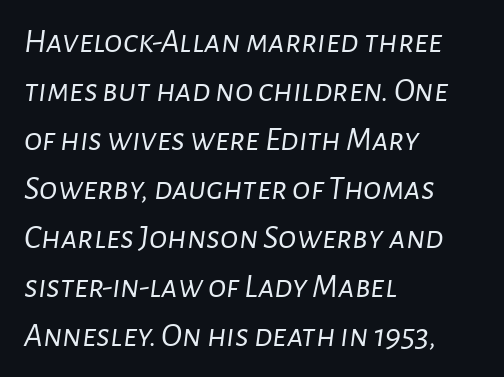
{"italic": "yes", "lean": "right", "slant_degrees": 7, "bold": "no", "weight": "light", "width": "normal", "stroke_contrast": "low", "x_height": "medium", "monospaced": "no", "underline": "no", "align": "left", "line_spacing": "normal", "line_spacing_ratio": 1.44, "letter_spacing": "normal", "letter_spacing_em": 0.0, "glyph_px": 34}
